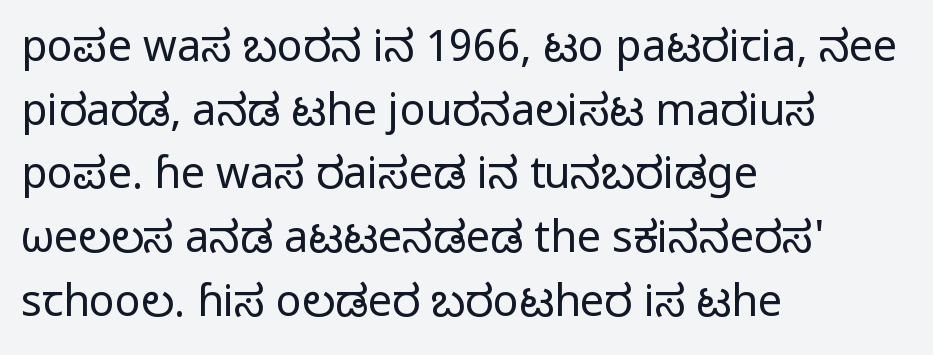
Typographically, this falls in the sans-serif category. This block has exactly the height ordinary leading produces. Posture: straight, roman, zero tilt. Visually the block forms a straight wall on the left and a jagged coastline on the right. Counters stay open thanks to moderate or lighter strokes.
